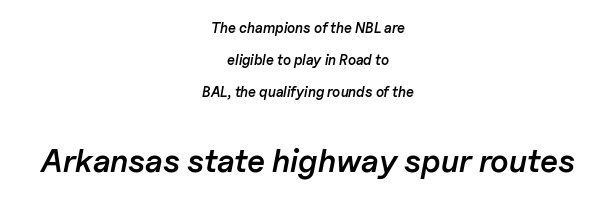
{"italic": "yes", "lean": "right", "slant_degrees": 11, "bold": "semi", "weight": "semibold", "width": "normal", "stroke_contrast": "low", "x_height": "medium", "monospaced": "no", "underline": "no", "align": "center", "line_spacing": "loose", "line_spacing_ratio": 2.29, "letter_spacing": "normal", "letter_spacing_em": 0.0, "larger_block": "second", "size_ratio": 2.29, "glyph_px": 32}
